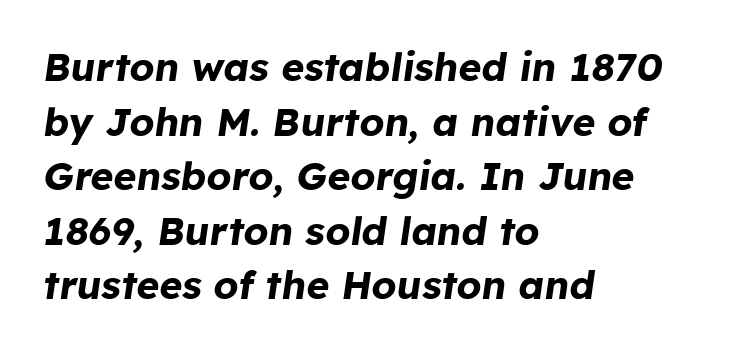
The image shows 39 px bold type, italic (leaning right); set left-aligned, normal line spacing (1.4x), normal letter spacing, not underlined; low stroke contrast and a medium x-height.
